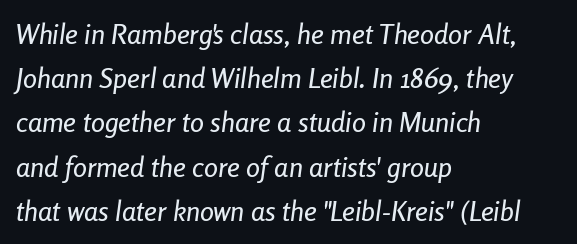
Looking at the ascenders, they clearly lean. Any mark beneath the type? The region is blank. A typesetter would call this proportional, since set widths differ per character. The gaps between neighbouring characters are ordinary and unremarkable.
